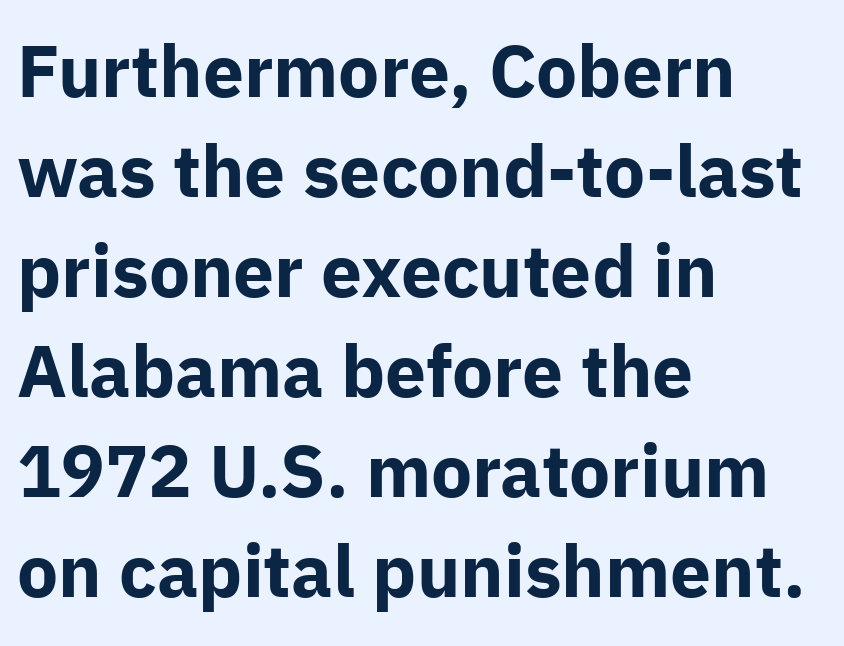
The image shows 73 px bold sans-serif type, upright; set left-aligned, normal line spacing (1.37x), normal letter spacing, not underlined; low stroke contrast and a medium x-height.
